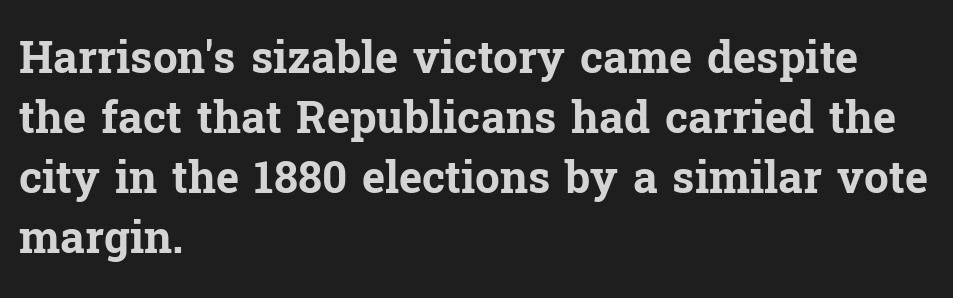
The image shows 44 px bold serif type, upright; set left-aligned, normal line spacing (1.36x), normal letter spacing, not underlined; low stroke contrast and a medium x-height.
